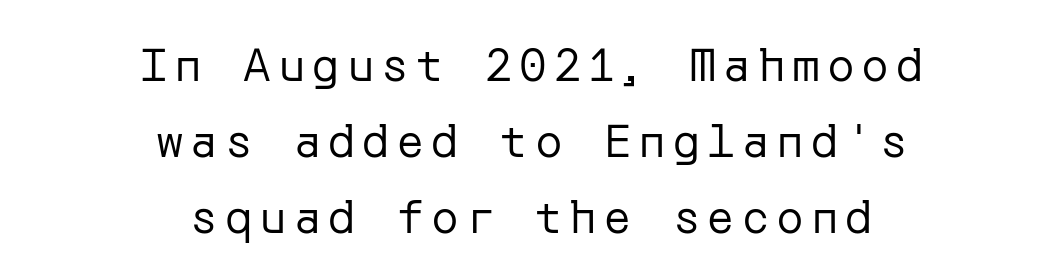
Q: Is the text bold? A: No.
Q: Is the text italic (slanted)? A: No, it is upright.
Q: Is the typeface a serif or a sans-serif typeface? A: Sans-serif.
Q: Is the text underlined? A: No.
Q: How is the paragraph aligned? A: Centered.
Q: Is the spacing between lines tight, normal or loose? A: Normal.
Q: Width (condensed, normal, or wide)? A: Normal.
Q: Stroke contrast? A: Low.
Q: x-height? A: Medium.
